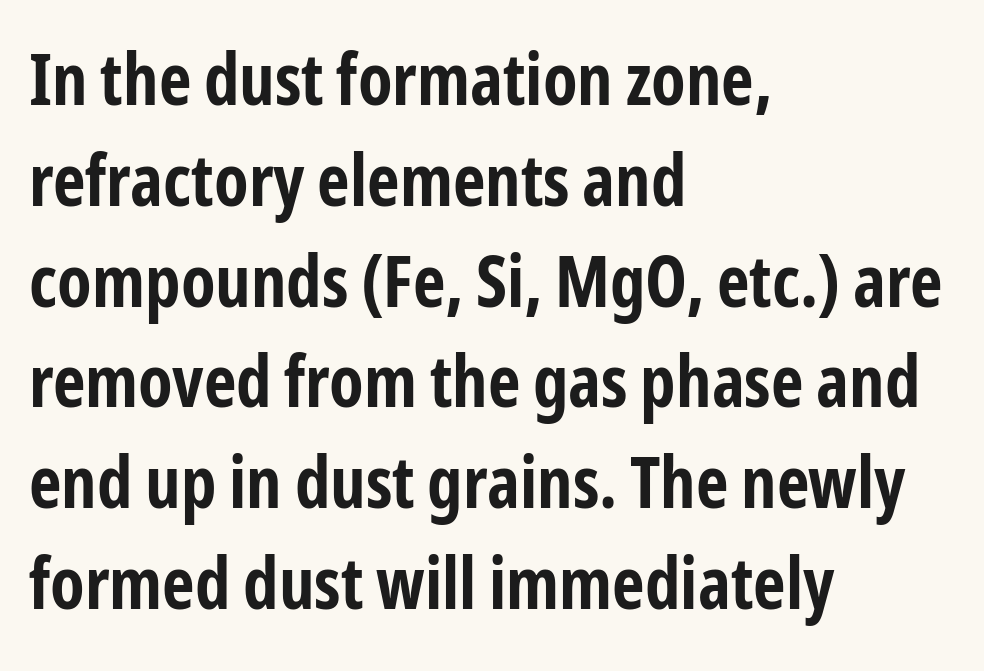
The image shows 71 px bold, condensed sans-serif type, upright; set left-aligned, normal line spacing (1.42x), normal letter spacing, not underlined; low stroke contrast and a medium x-height.
